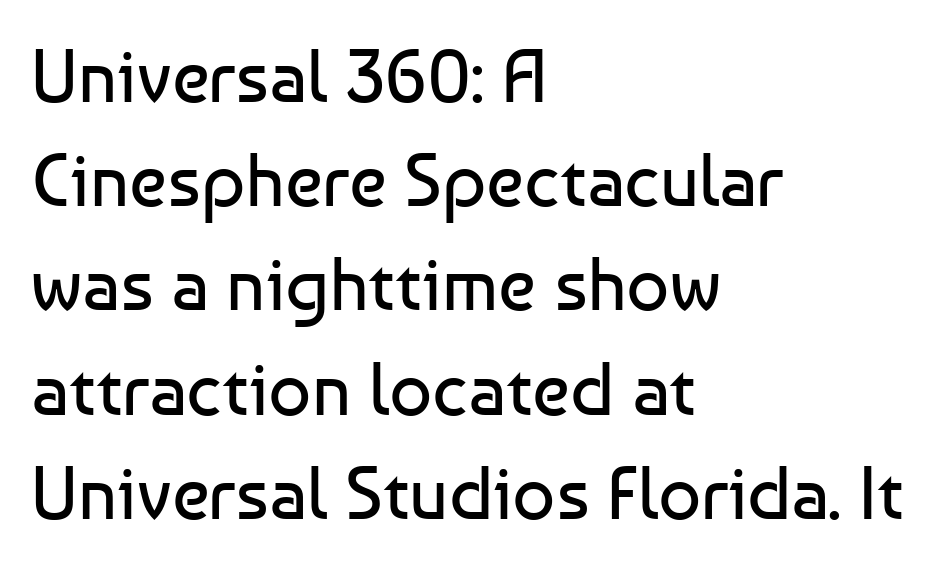
The image shows 75 px regular-weight sans-serif type, upright; set left-aligned, normal line spacing (1.39x), normal letter spacing, not underlined; low stroke contrast and a medium x-height.
